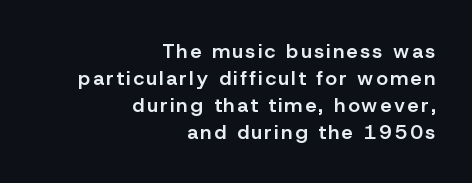
Each new line begins a customary step beneath the previous one. In terms of posture, this sample is upright. Right-aligned paragraph, ragged on the left. Strokes here are thickened, but only to semibold level. Check the space under the baseline: it is left empty.
